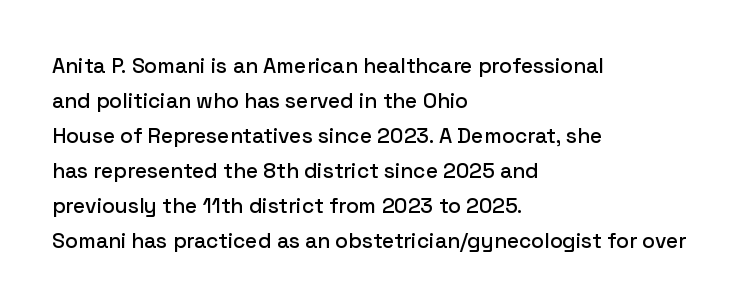
Q: Is the text italic (slanted)? A: No, it is upright.
Q: Is the text underlined? A: No.
Q: How is the paragraph aligned? A: Left-aligned.
Q: Is the spacing between letters normal or unusually wide? A: Normal.
Q: Is the spacing between lines tight, normal or loose? A: Normal.
